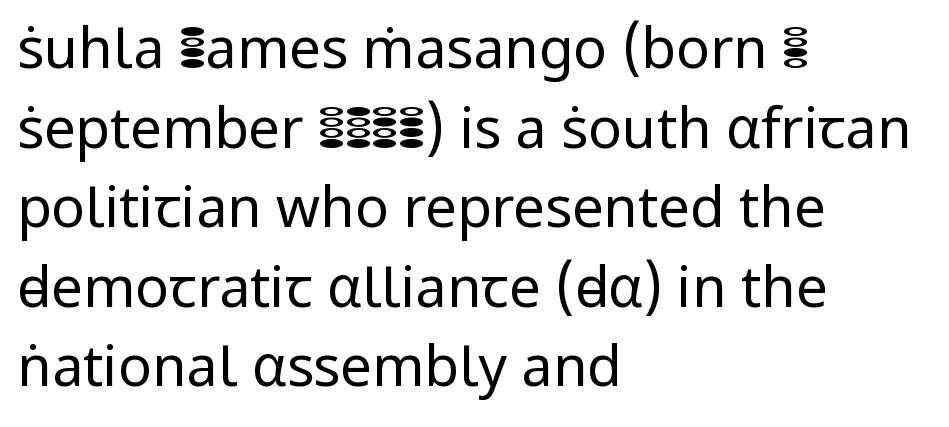
The image shows 56 px regular-weight sans-serif type, upright; set left-aligned, normal line spacing (1.42x), normal letter spacing, not underlined; low stroke contrast and a medium x-height.
